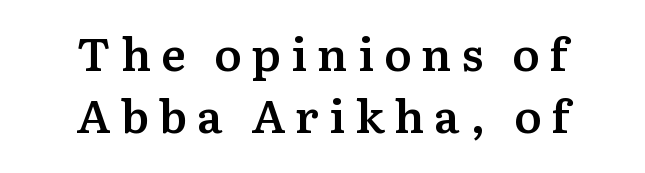
The image shows 46 px semibold serif type, upright; set centered, normal line spacing (1.35x), unusually wide letter spacing (+0.22 em), not underlined; medium stroke contrast and a medium x-height.
